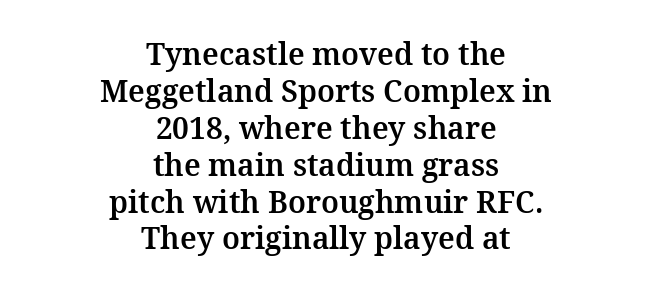
{"serif": "yes", "italic": "no", "width": "normal", "stroke_contrast": "medium", "x_height": "medium", "monospaced": "no", "underline": "no", "align": "center", "line_spacing_ratio": 1.23, "letter_spacing": "normal", "letter_spacing_em": 0.0, "glyph_px": 30}
